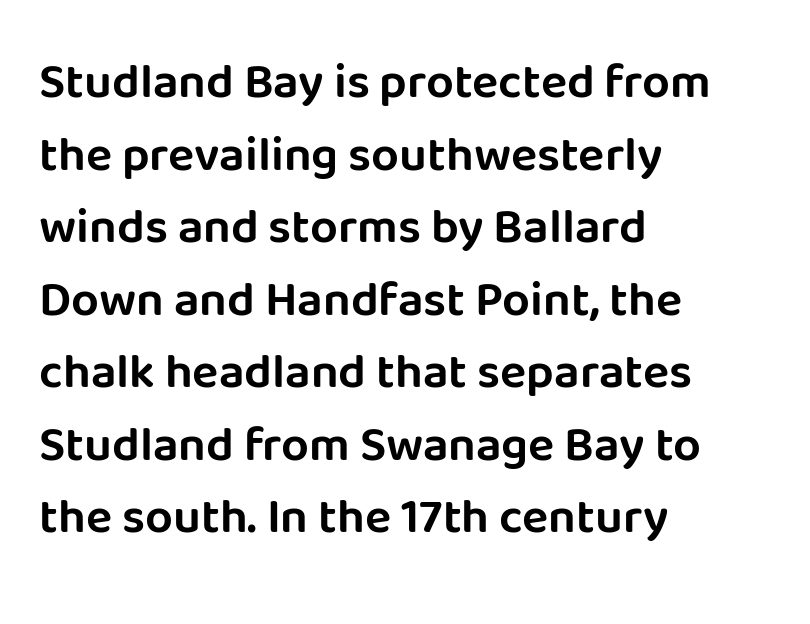
Q: Is the text italic (slanted)? A: No, it is upright.
Q: Is the typeface a serif or a sans-serif typeface? A: Sans-serif.
Q: Is the text underlined? A: No.
Q: How is the paragraph aligned? A: Left-aligned.
Q: Is the spacing between letters normal or unusually wide? A: Normal.
Q: Is the spacing between lines tight, normal or loose? A: Normal.
Q: Width (condensed, normal, or wide)? A: Normal.
Q: Stroke contrast? A: Low.
Q: x-height? A: Large.
Q: Monospaced? A: No.
